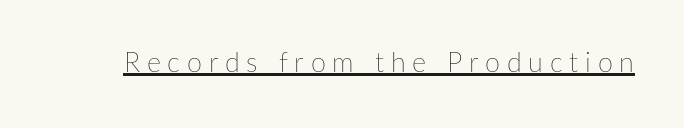
{"italic": "no", "bold": "no", "underline": "yes", "letter_spacing": "wide", "letter_spacing_em": 0.25, "glyph_px": 27}
